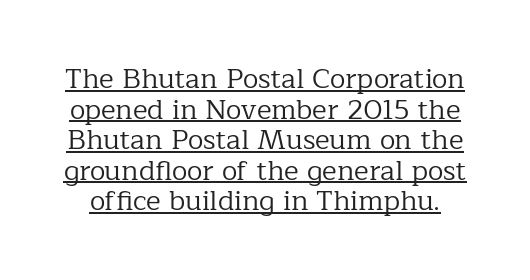
Varying glyph widths throughout — classic text-font behaviour. Counters stay open thanks to moderate or lighter strokes. One glance says dense: line gaps are narrower than usual. I'd call this a serif setting — the letters wear small feet. Descenders here cross a horizontal rule under the line.
